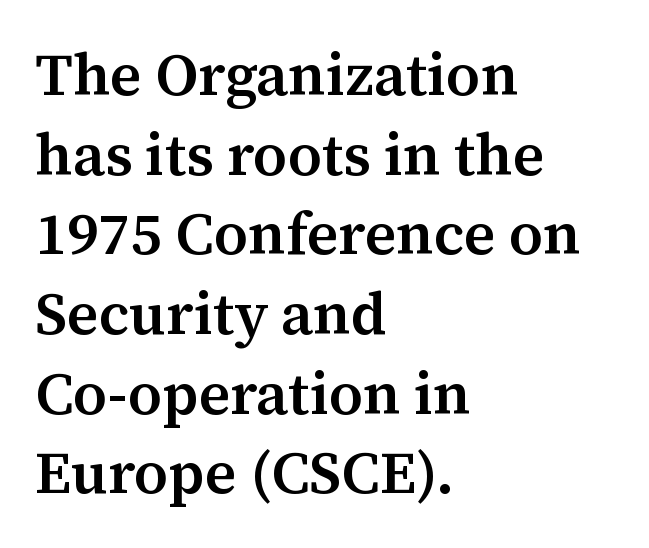
{"serif": "yes", "italic": "no", "bold": "semi", "weight": "semibold", "width": "normal", "stroke_contrast": "medium", "x_height": "medium", "monospaced": "no", "underline": "no", "align": "left", "line_spacing": "normal", "line_spacing_ratio": 1.35, "letter_spacing": "normal", "letter_spacing_em": 0.0, "glyph_px": 59}
